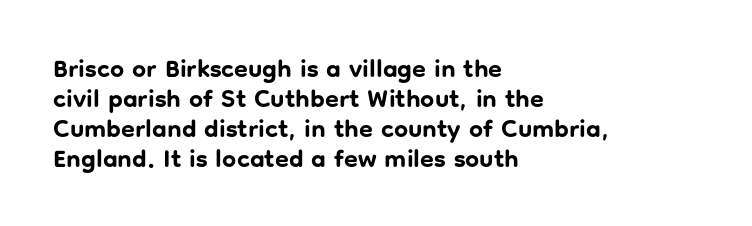
Default kerning and tracking; the words read as compact shapes. The letters stand upright; this is a roman face. Pretty heavy lettering here — definitely bold. The words here are not underlined.
